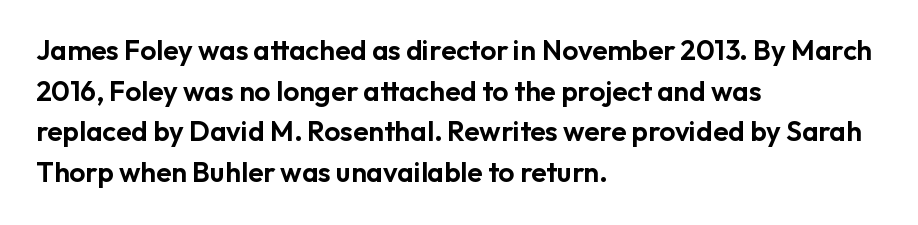
The image shows 28 px sans-serif type, upright; set left-aligned, normal line spacing (1.45x), normal letter spacing, not underlined; low stroke contrast and a medium x-height.
